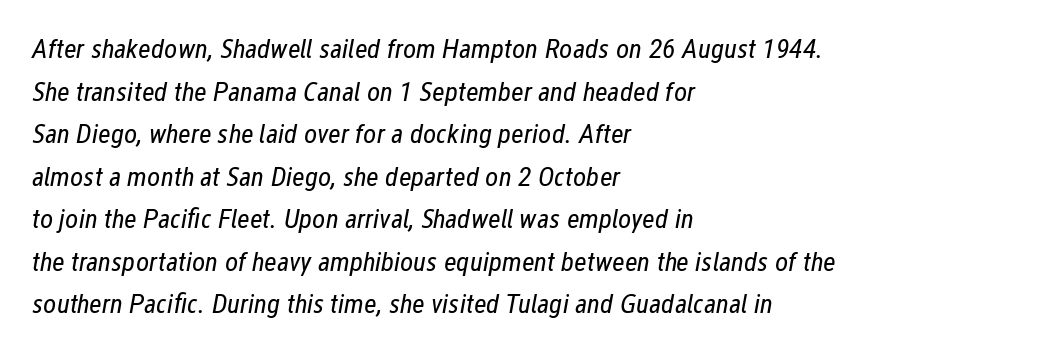
{"italic": "yes", "lean": "right", "slant_degrees": 12, "bold": "no", "weight": "regular", "width": "condensed", "stroke_contrast": "low", "x_height": "medium", "monospaced": "no", "underline": "no", "align": "left", "line_spacing": "normal", "line_spacing_ratio": 1.52, "letter_spacing": "normal", "letter_spacing_em": 0.0, "glyph_px": 28}
